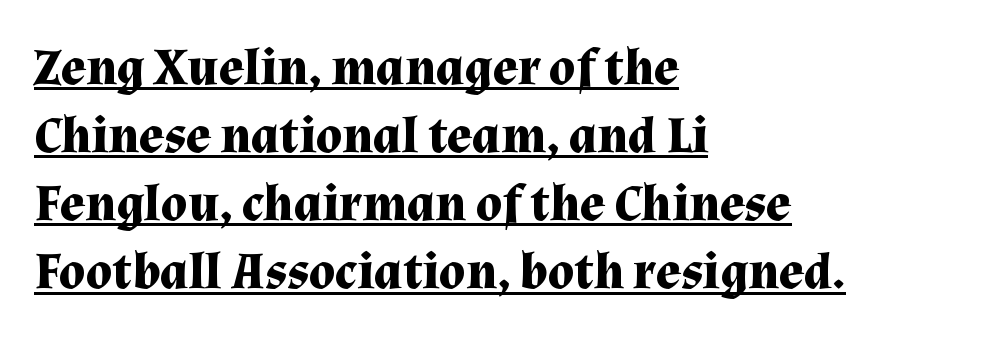
{"serif": "yes", "italic": "no", "bold": "yes", "weight": "bold", "width": "normal", "stroke_contrast": "medium", "x_height": "medium", "monospaced": "no", "underline": "yes", "align": "left", "line_spacing": "normal", "line_spacing_ratio": 1.31, "letter_spacing": "normal", "letter_spacing_em": 0.0, "glyph_px": 52}
